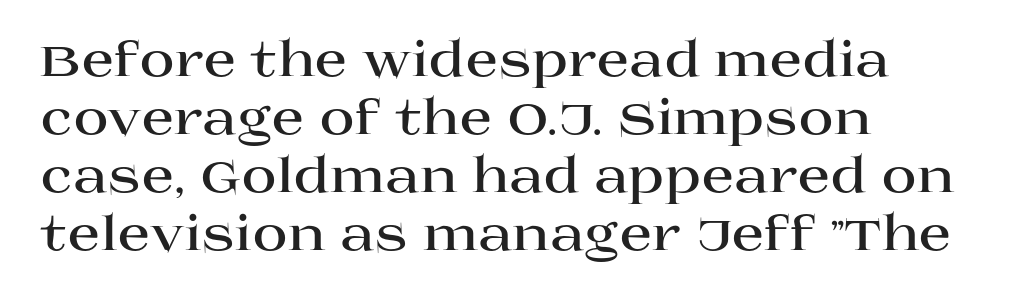
The image shows 48 px bold, wide serif type, upright; set left-aligned, line spacing 1.21x, normal letter spacing, not underlined; high stroke contrast and a large x-height.
